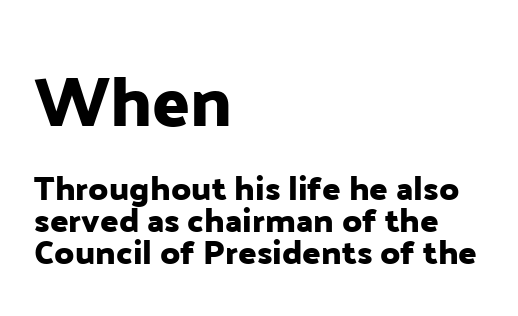
{"serif": "no", "italic": "no", "width": "normal", "stroke_contrast": "low", "x_height": "medium", "monospaced": "no", "underline": "no", "align": "left", "line_spacing": "tight", "line_spacing_ratio": 0.95, "letter_spacing": "normal", "letter_spacing_em": 0.0, "larger_block": "first", "size_ratio": 2.03, "glyph_px": 69}
